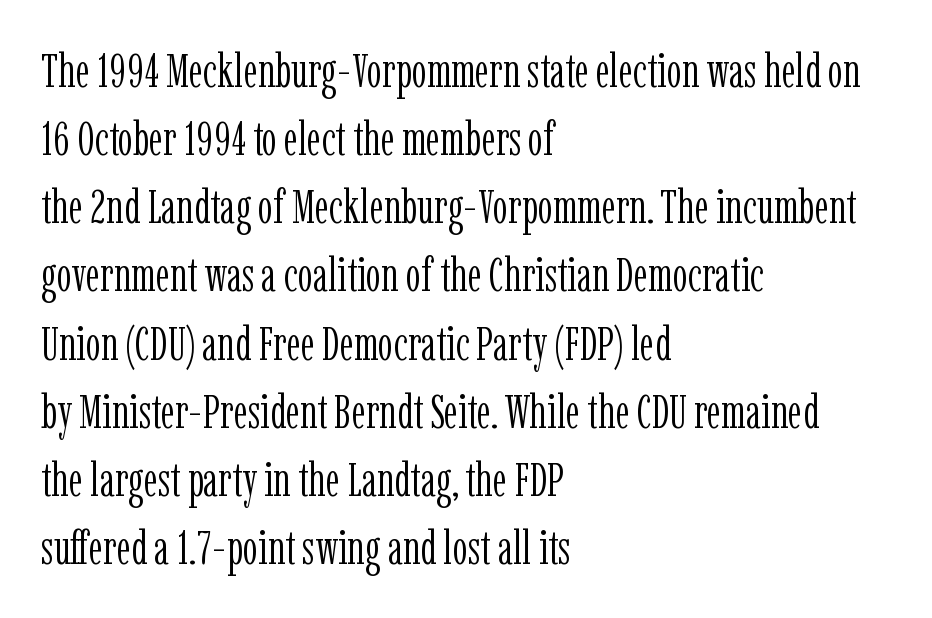
{"serif": "yes", "italic": "no", "bold": "no", "weight": "light", "width": "condensed", "stroke_contrast": "low", "x_height": "medium", "monospaced": "no", "underline": "no", "align": "left", "line_spacing": "normal", "line_spacing_ratio": 1.42, "letter_spacing": "normal", "letter_spacing_em": 0.0, "glyph_px": 48}
